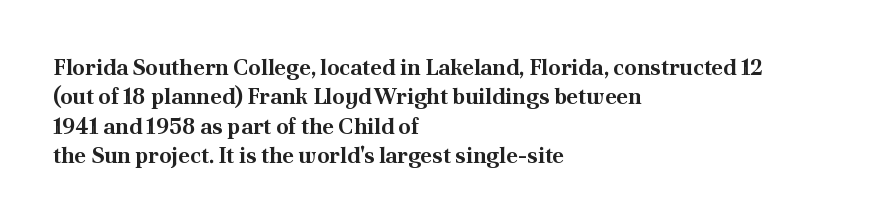
The vertical gap from one line to the next is medium. The rendering uses a bold face; every stroke is thick and dark. When letters stand straight like this, we call the style roman or upright. A typesetter would call this zero additional tracking.
